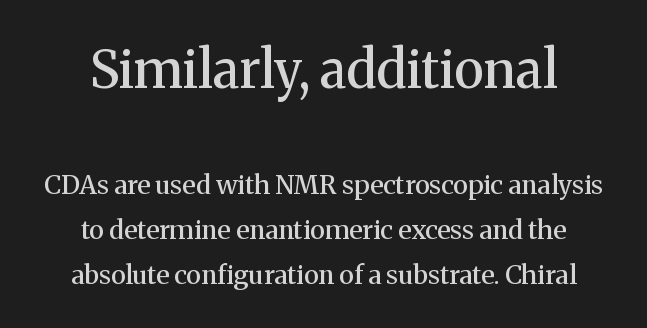
{"serif": "yes", "italic": "no", "bold": "semi", "weight": "semibold", "width": "normal", "stroke_contrast": "medium", "x_height": "medium", "monospaced": "no", "underline": "no", "align": "center", "line_spacing_ratio": 1.73, "letter_spacing": "normal", "letter_spacing_em": 0.0, "larger_block": "first", "size_ratio": 2.0, "glyph_px": 52}
